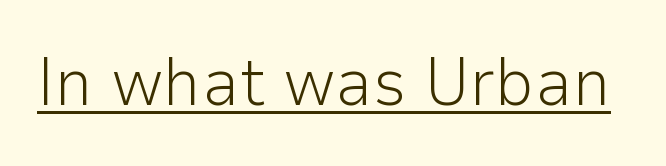
The image shows 67 px light sans-serif type, upright; set normal letter spacing, underlined; low stroke contrast and a medium x-height.
